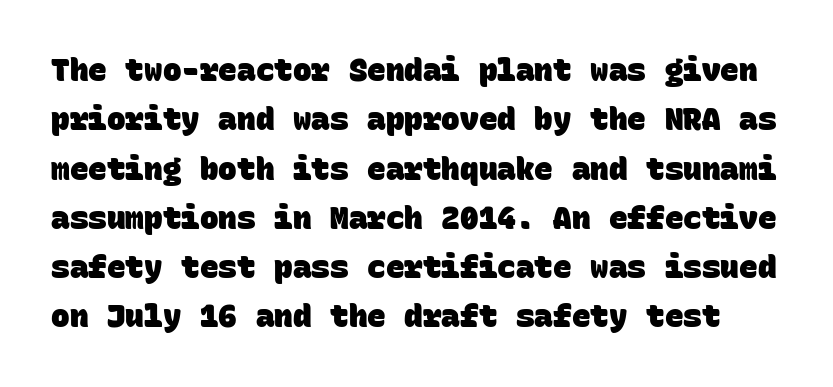
The image shows 31 px heavy sans-serif type, monospaced; set normal line spacing (1.59x), normal letter spacing, not underlined; low stroke contrast and a large x-height.
